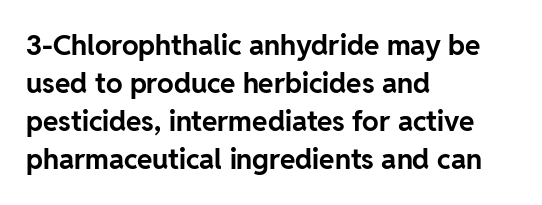
The space beneath each line is pristine and unruled. The characters look thick and weighty, a clear bold. Note the varied advance widths — an 'i' is clearly narrower than an 'm'. Unlike a traditional serif, this face leaves its strokes unadorned.
